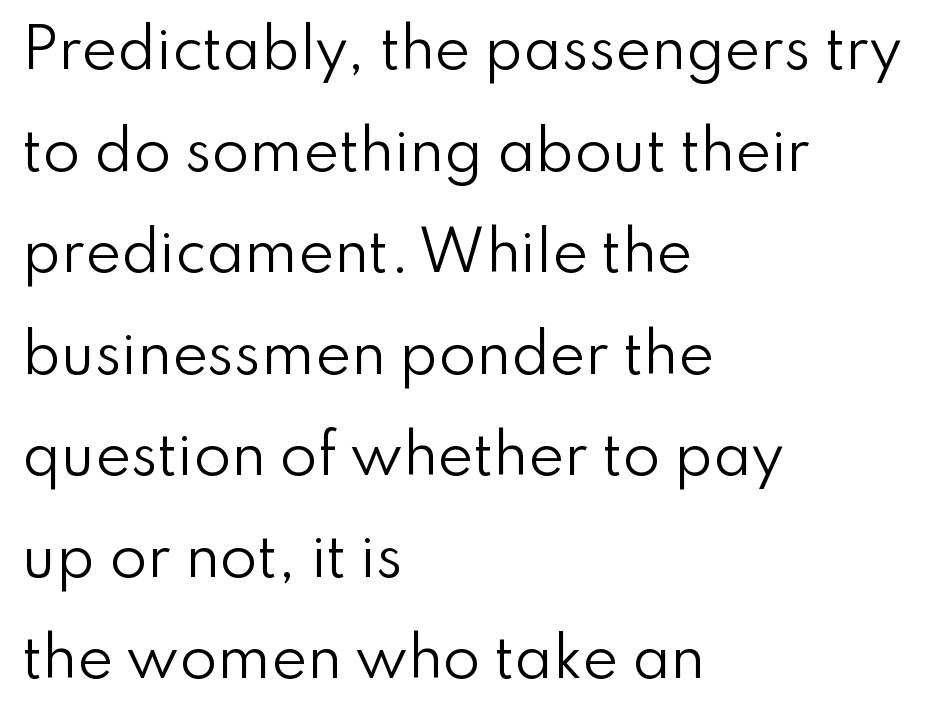
{"serif": "no", "italic": "no", "bold": "no", "weight": "regular", "width": "normal", "stroke_contrast": "low", "x_height": "small", "monospaced": "no", "underline": "no", "align": "left", "line_spacing_ratio": 1.88, "letter_spacing": "normal", "letter_spacing_em": 0.0, "glyph_px": 54}
